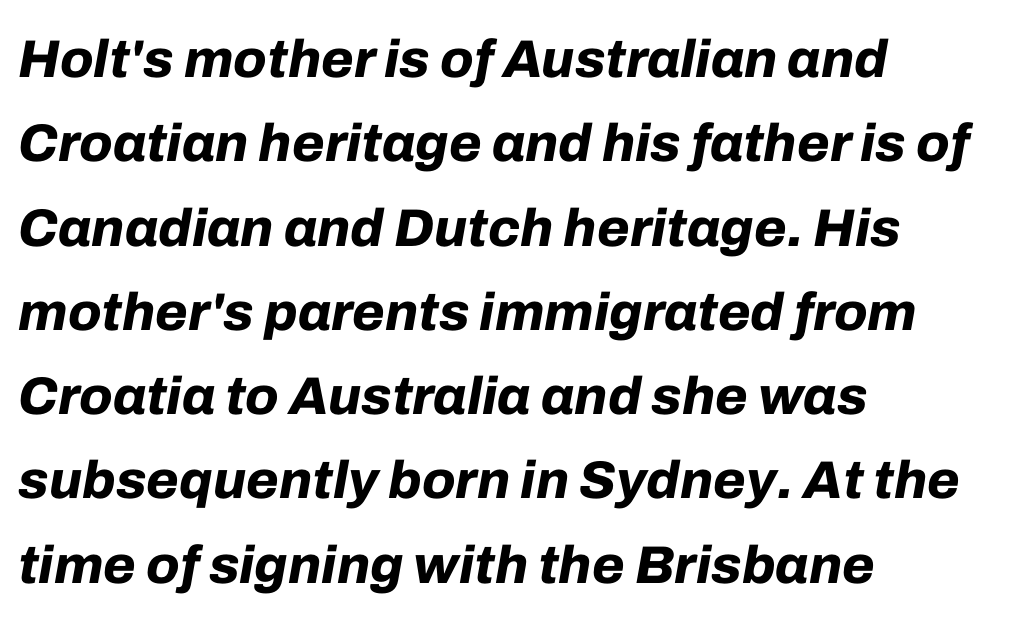
Leftover space on each line is placed entirely after the last word. Varying glyph widths throughout — classic text-font behaviour. Italic: yes, the glyphs are oblique. Observe the ordinary spacing: letters are neighbours, not strangers.
